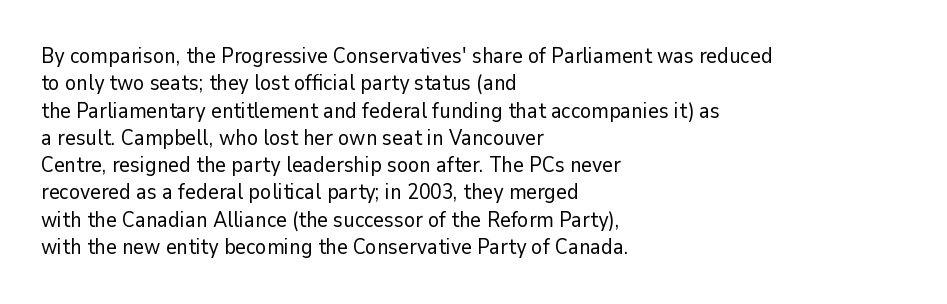
Reading down the block, your eye returns to a fixed left position each line. The weight tops out at a normal text grade. Interline gaps are of average width in this sample. The letters sit at their default tracking, neither squeezed nor spread.
